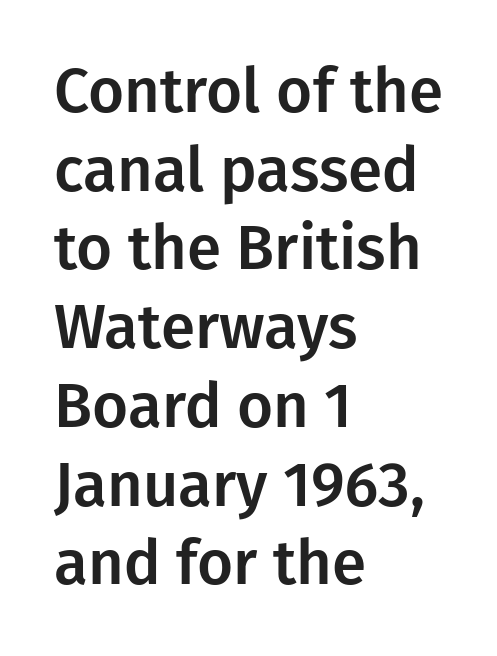
In terms of posture, this sample is upright. The rendering uses natural spacing where letterforms have individual widths. Font category for this specimen: sans-serif. How would I describe the line gaps? Plain and ordinary.
